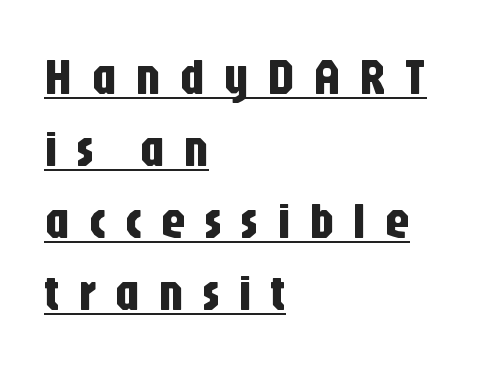
Is there an underline? Yes — a line sits under the letters. Looks like regular typesetting: each glyph gets only the width it needs. Posture: vertical. The passage shown stacks its lines at a standard gap. The rendering inserts visible extra space after every character.
